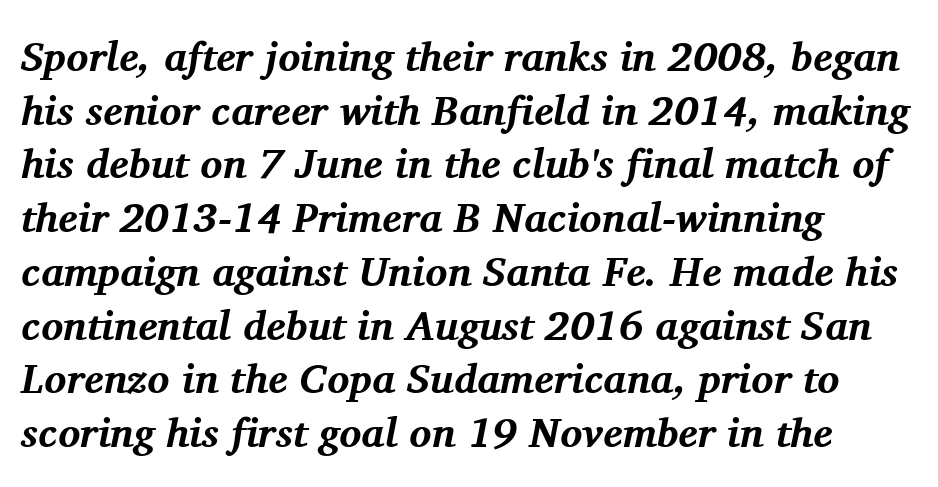
The image shows 41 px bold serif type, italic (leaning right); set left-aligned, normal line spacing (1.31x), normal letter spacing, not underlined; medium stroke contrast and a medium x-height.
